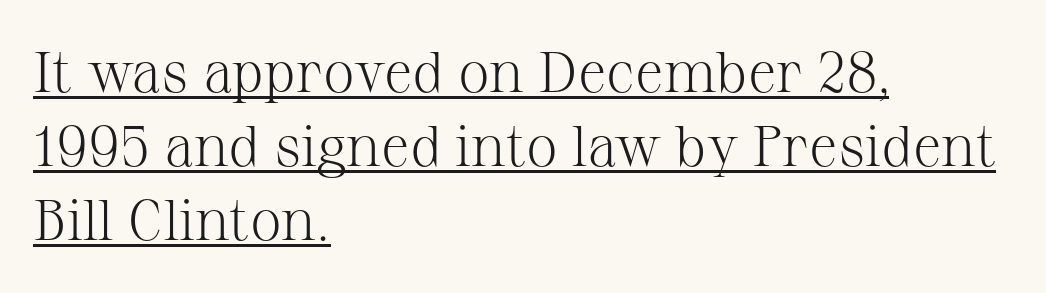
{"serif": "yes", "italic": "no", "bold": "no", "weight": "light", "width": "normal", "stroke_contrast": "medium", "x_height": "medium", "monospaced": "no", "underline": "yes", "align": "left", "line_spacing": "normal", "line_spacing_ratio": 1.3, "letter_spacing": "normal", "letter_spacing_em": 0.0, "glyph_px": 57}
